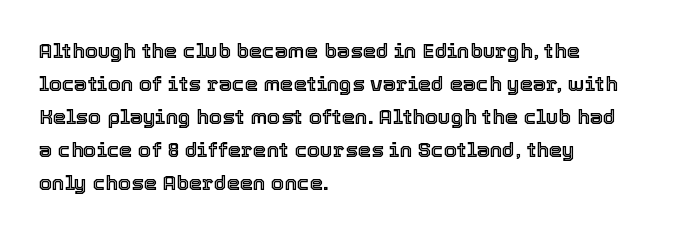
Do the letters lean? They stand straight. You could call the tracking neutral — neither tight nor loose. The passage shown is not underscored anywhere. The ragged edge is on the right, which tells us the setting is flush left. Students, observe: this is what conventionally led text looks like.
